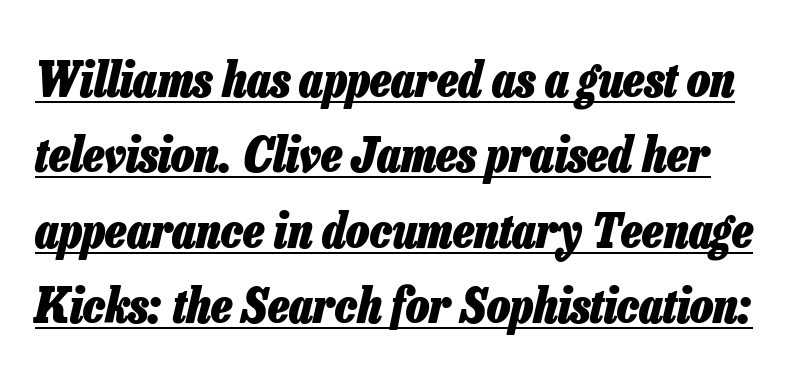
Q: Is the text bold? A: Yes.
Q: Is the text italic (slanted)? A: Yes, it leans right by about 13 degrees.
Q: Is the text underlined? A: Yes.
Q: Is the spacing between letters normal or unusually wide? A: Normal.
Q: Is the spacing between lines tight, normal or loose? A: Normal.
Q: Width (condensed, normal, or wide)? A: Condensed.
Q: Stroke contrast? A: Low.
Q: x-height? A: Medium.
Q: Monospaced? A: No.
